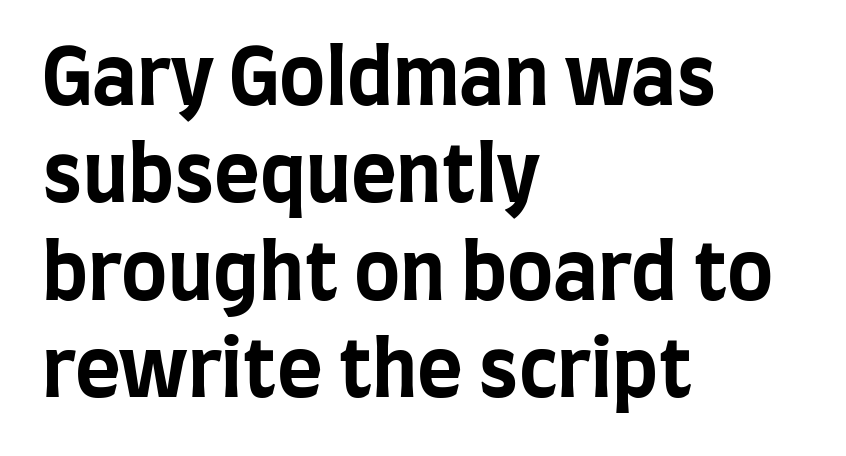
{"serif": "no", "italic": "no", "bold": "yes", "weight": "bold", "width": "condensed", "stroke_contrast": "low", "x_height": "large", "monospaced": "no", "underline": "no", "align": "left", "line_spacing": "normal", "line_spacing_ratio": 1.25, "letter_spacing": "normal", "letter_spacing_em": 0.0, "glyph_px": 78}
